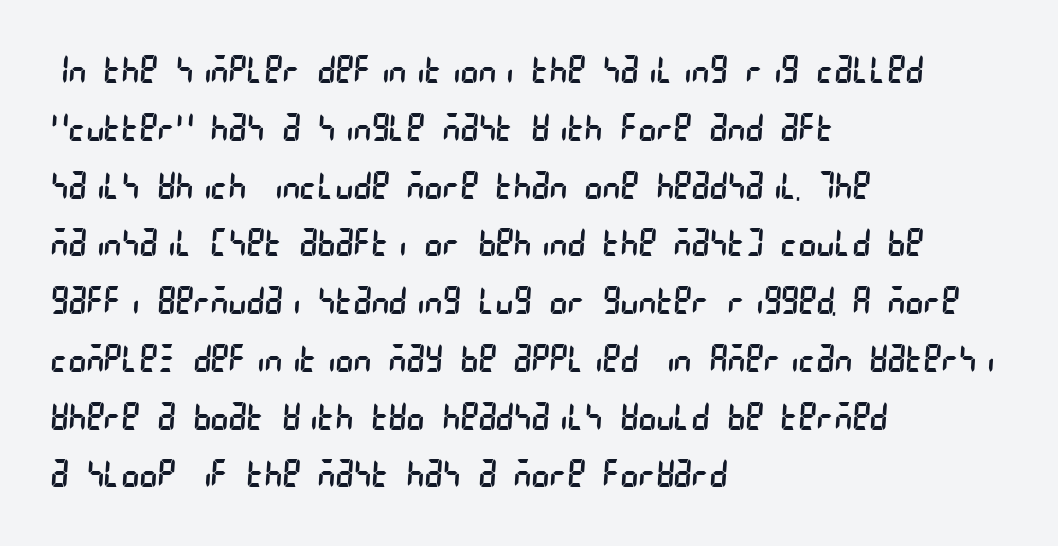
The image shows 38 px regular-weight, condensed sans-serif type; set left-aligned, normal line spacing (1.52x), normal letter spacing, not underlined; low stroke contrast and a large x-height.
